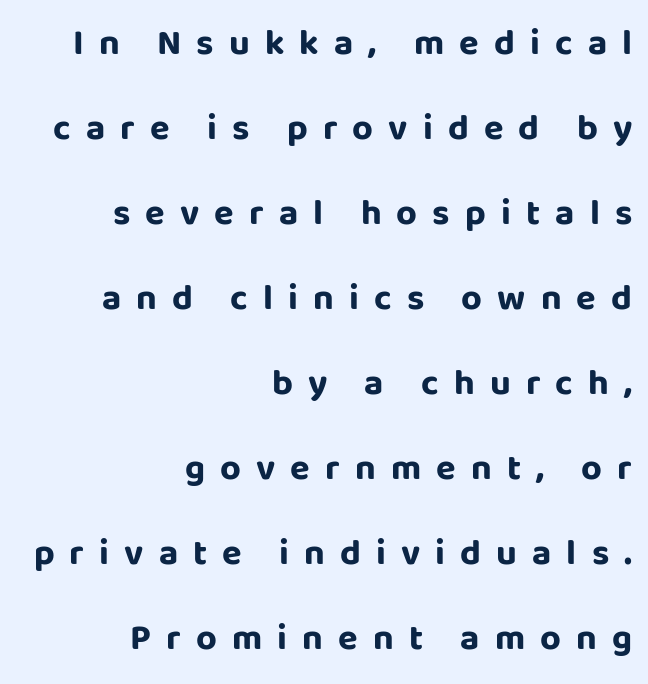
The image shows 36 px bold sans-serif type, upright; set right-aligned, loose line spacing (2.36x), unusually wide letter spacing (+0.42 em), not underlined; low stroke contrast and a large x-height.
